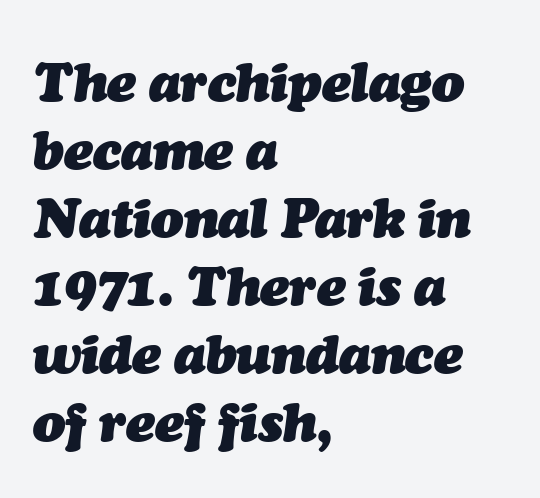
The letters are slanted; this is an italic face. The passage shown is not underscored anywhere. Visually the block forms a straight wall on the left and a jagged coastline on the right. Here the glyphs are tracked normally, forming tight word shapes. Every letter is thick-stroked: bold, no question. This block has exactly the height ordinary leading produces.
